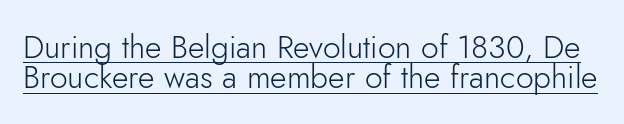
{"serif": "no", "italic": "no", "bold": "no", "weight": "light", "width": "normal", "stroke_contrast": "low", "x_height": "small", "monospaced": "no", "underline": "yes", "line_spacing": "tight", "line_spacing_ratio": 0.95, "letter_spacing": "normal", "letter_spacing_em": 0.0, "glyph_px": 32}
